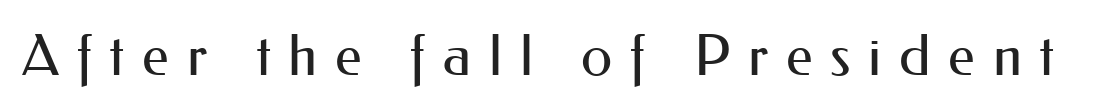
The image shows 57 px regular-weight sans-serif type, upright; set unusually wide letter spacing (+0.31 em), not underlined; medium stroke contrast and a small x-height.
